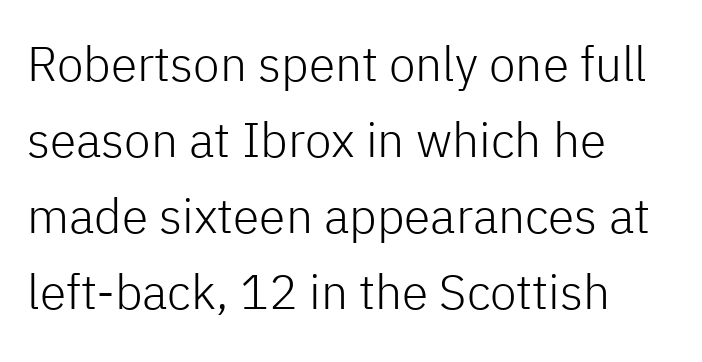
Q: Is the text bold? A: No.
Q: Is the text italic (slanted)? A: No, it is upright.
Q: Is the typeface a serif or a sans-serif typeface? A: Sans-serif.
Q: Is the text underlined? A: No.
Q: How is the paragraph aligned? A: Left-aligned.
Q: Is the spacing between letters normal or unusually wide? A: Normal.
Q: Is the spacing between lines tight, normal or loose? A: Normal.
Q: Width (condensed, normal, or wide)? A: Normal.
Q: Stroke contrast? A: Low.
Q: x-height? A: Medium.
Q: Monospaced? A: No.
